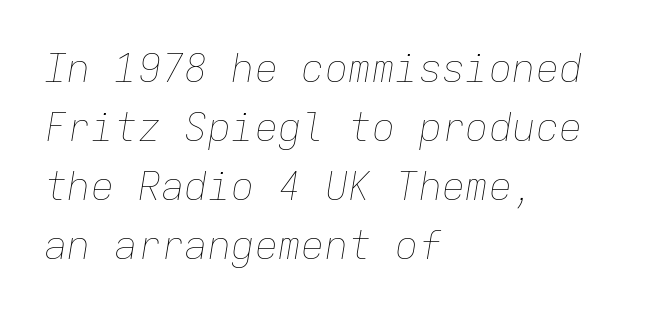
Honestly, there is no underline to notice here at all. Is the type slanted? Yes — the strokes lean at a clear angle. These glyphs show unthickened strokes, regular width or finer. You could count columns in this text — the font is strictly monospaced. Honestly, the letter spacing is just normal — you wouldn't notice it. Successive baselines arrive at the customary interval.
